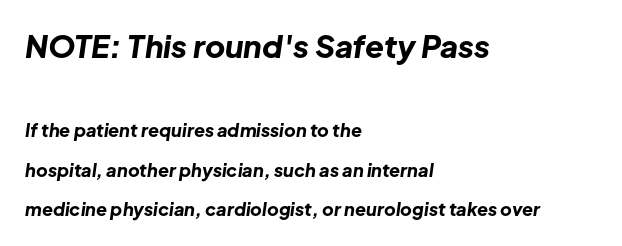
{"italic": "yes", "lean": "right", "slant_degrees": 8, "bold": "yes", "weight": "bold", "width": "normal", "stroke_contrast": "low", "x_height": "medium", "monospaced": "no", "underline": "no", "align": "left", "line_spacing": "loose", "line_spacing_ratio": 2.2, "letter_spacing": "normal", "letter_spacing_em": 0.0, "larger_block": "first", "size_ratio": 1.72, "glyph_px": 31}
